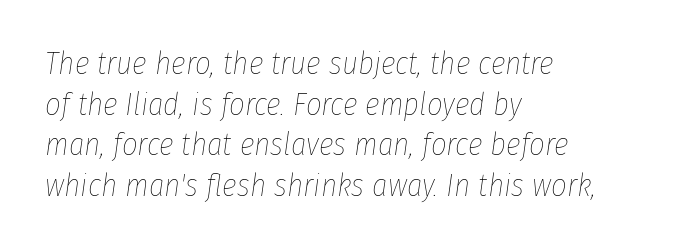
Stems and bowls with no extra thickness — not bold. The block of text has a typical density, with ordinary space between rows. Slanted lettering throughout. Decoration check: the copy has no underline. These lines are rendered in a variable-pitch font.
